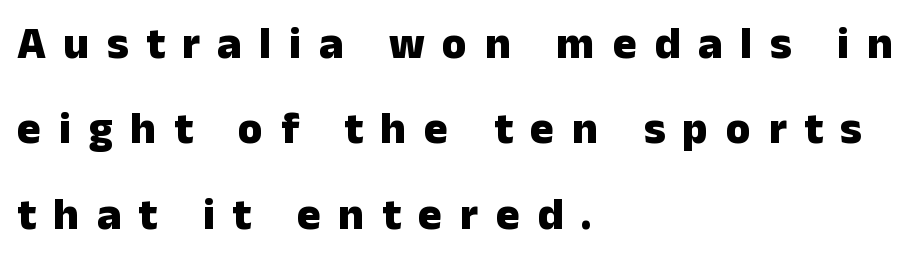
The image shows 45 px heavy sans-serif type, upright; set left-aligned, loose line spacing (1.9x), unusually wide letter spacing (+0.39 em), not underlined; low stroke contrast and a medium x-height.
